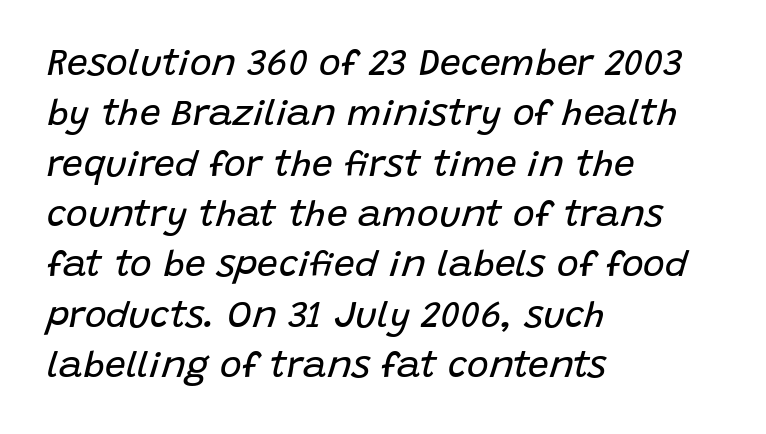
Q: Is the text bold? A: No.
Q: Is the text italic (slanted)? A: Yes, it leans right by about 15 degrees.
Q: Is the text underlined? A: No.
Q: How is the paragraph aligned? A: Left-aligned.
Q: Is the spacing between letters normal or unusually wide? A: Normal.
Q: Is the spacing between lines tight, normal or loose? A: Normal.
Q: Width (condensed, normal, or wide)? A: Normal.
Q: Stroke contrast? A: Low.
Q: x-height? A: Large.
Q: Monospaced? A: No.
